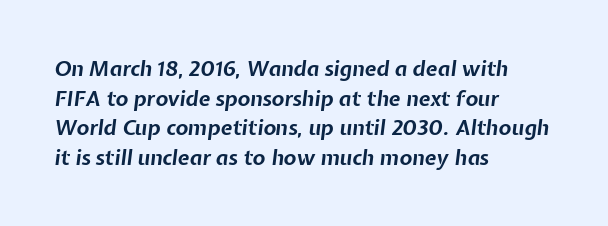
The image shows 21 px bold type, italic (leaning right); set left-aligned, normal line spacing (1.41x), normal letter spacing, not underlined.
